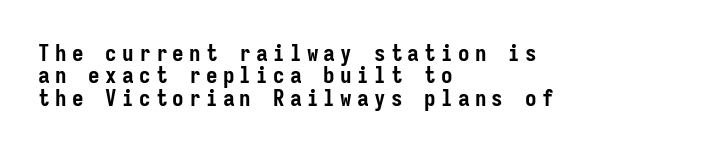
The image shows 23 px bold type, upright; set left-aligned, tight line spacing (0.97x), unusually wide letter spacing (+0.23 em), not underlined.
